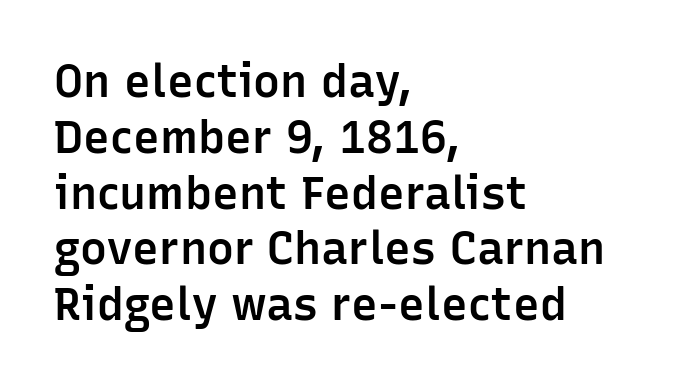
Typesetter's note: demi weight, one step under bold. The compositor pushed each line to the left boundary. The string is rendered with underlining switched off. What stands out about the letter spacing? Nothing — it is the standard amount. Is this a sans? Yes — the strokes have no serifs. The face used here is proportionally spaced, like ordinary book or web type.
